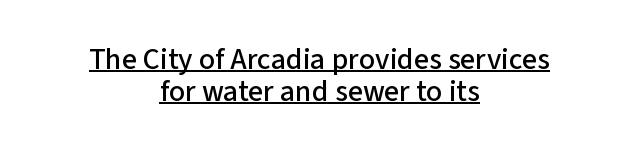
The image shows 30 px sans-serif type, upright; set centered, tight line spacing (1.06x), normal letter spacing, underlined; low stroke contrast and a medium x-height.
